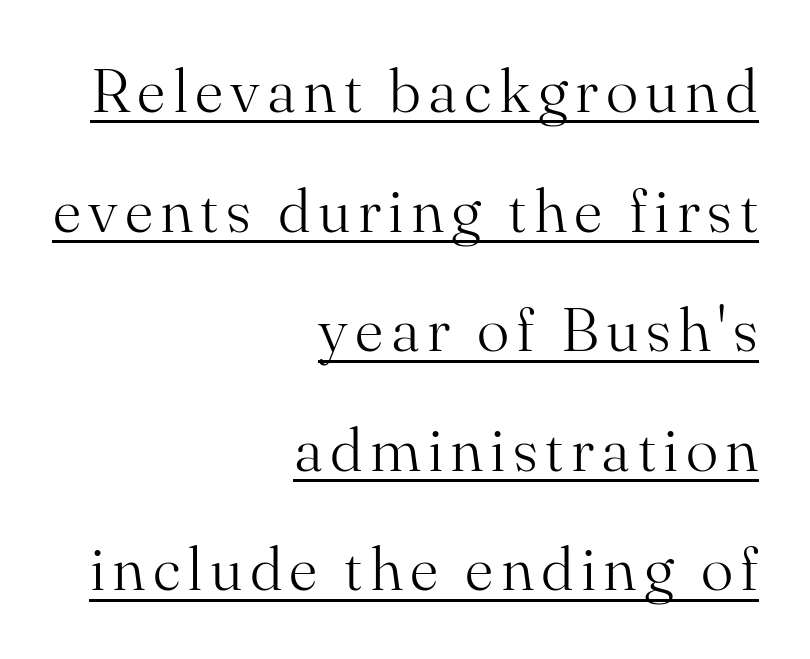
The image shows 61 px light serif type, upright; set right-aligned, loose line spacing (1.96x), underlined; medium stroke contrast and a small x-height.
